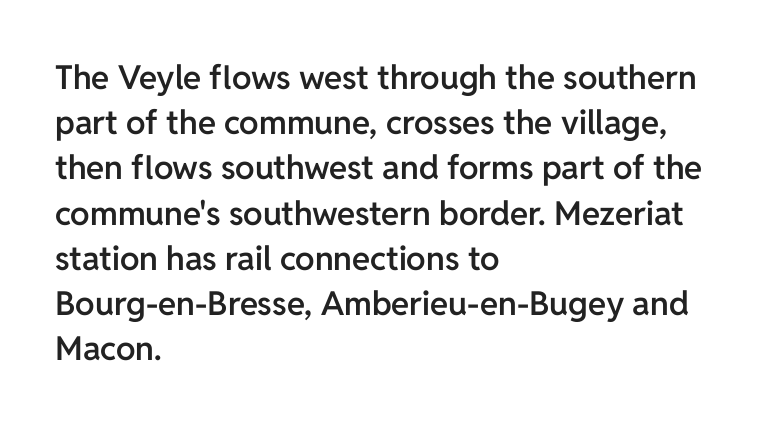
{"serif": "no", "italic": "no", "bold": "semi", "weight": "semibold", "width": "normal", "stroke_contrast": "low", "x_height": "medium", "monospaced": "no", "underline": "no", "align": "left", "line_spacing": "normal", "line_spacing_ratio": 1.37, "letter_spacing": "normal", "letter_spacing_em": 0.0, "glyph_px": 33}
